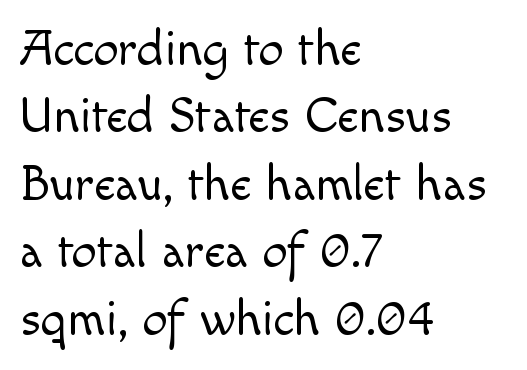
Q: Is the text bold? A: No.
Q: Is the text italic (slanted)? A: No, it is upright.
Q: Is the typeface a serif or a sans-serif typeface? A: Sans-serif.
Q: Is the text underlined? A: No.
Q: How is the paragraph aligned? A: Left-aligned.
Q: Is the spacing between letters normal or unusually wide? A: Normal.
Q: Is the spacing between lines tight, normal or loose? A: Normal.
Q: Width (condensed, normal, or wide)? A: Normal.
Q: x-height? A: Small.
Q: Monospaced? A: No.
